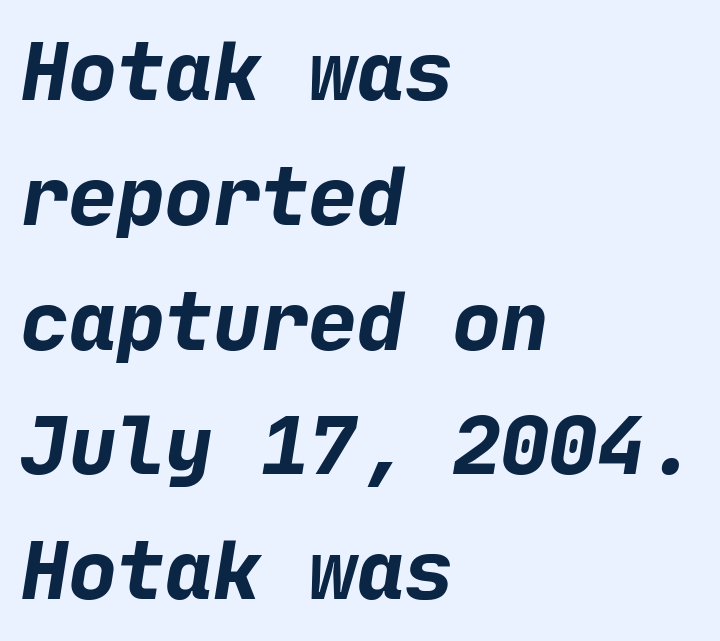
The image shows 80 px bold sans-serif type; set left-aligned, normal line spacing (1.56x), normal letter spacing, not underlined; low stroke contrast and a medium x-height.
